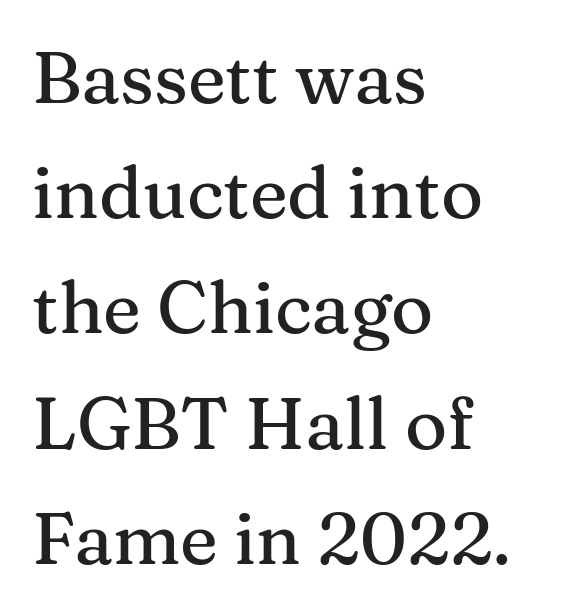
Q: Is the text italic (slanted)? A: No, it is upright.
Q: Is the typeface a serif or a sans-serif typeface? A: Serif.
Q: Is the text underlined? A: No.
Q: How is the paragraph aligned? A: Left-aligned.
Q: Is the spacing between letters normal or unusually wide? A: Normal.
Q: Is the spacing between lines tight, normal or loose? A: Normal.
Q: Width (condensed, normal, or wide)? A: Normal.
Q: Stroke contrast? A: Medium.
Q: x-height? A: Medium.
Q: Monospaced? A: No.
